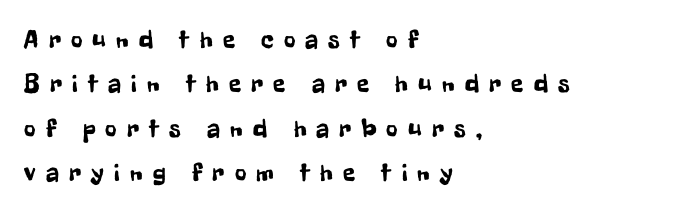
Q: Is the text italic (slanted)? A: No, it is upright.
Q: Is the text underlined? A: No.
Q: How is the paragraph aligned? A: Left-aligned.
Q: Is the spacing between letters normal or unusually wide? A: Unusually wide.
